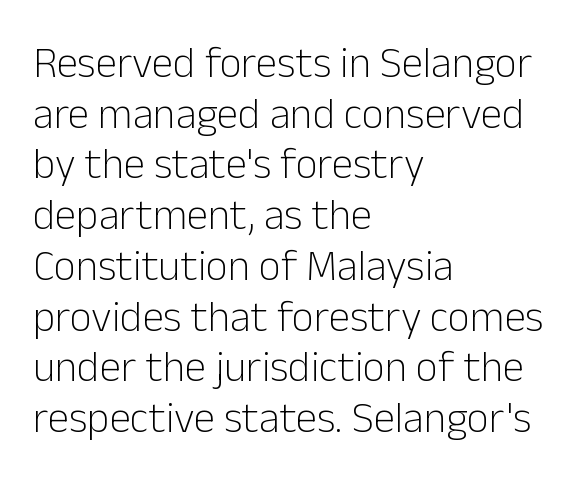
No word sits above an underline. Check where the strokes stop: nothing finishes them off — pure sans. Do the letters lean? They stand straight. Teacher's note: observe the even left margin — that is flush-left alignment. The font is comparable to plain body text, perhaps lighter.
